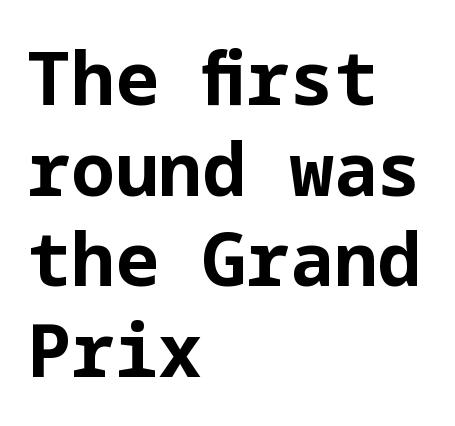
{"serif": "no", "italic": "no", "bold": "yes", "weight": "bold", "width": "normal", "stroke_contrast": "low", "x_height": "medium", "underline": "no", "align": "left", "line_spacing_ratio": 1.24, "letter_spacing": "normal", "letter_spacing_em": 0.0, "glyph_px": 73}
